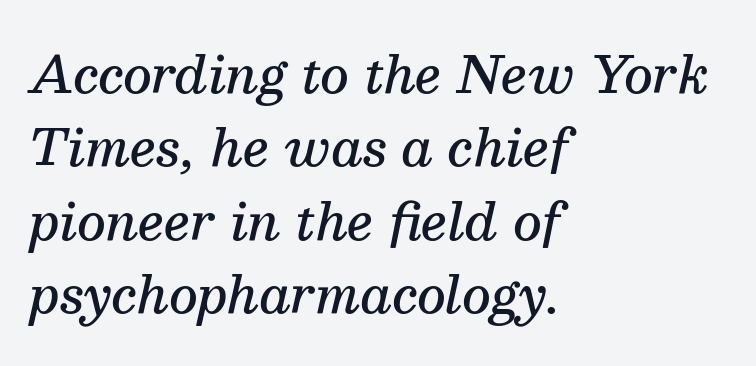
{"serif": "yes", "italic": "yes", "lean": "right", "slant_degrees": 13, "bold": "semi", "weight": "semibold", "width": "normal", "stroke_contrast": "medium", "x_height": "medium", "monospaced": "no", "underline": "no", "align": "left", "line_spacing": "normal", "line_spacing_ratio": 1.47, "letter_spacing": "normal", "letter_spacing_em": 0.0, "glyph_px": 50}
